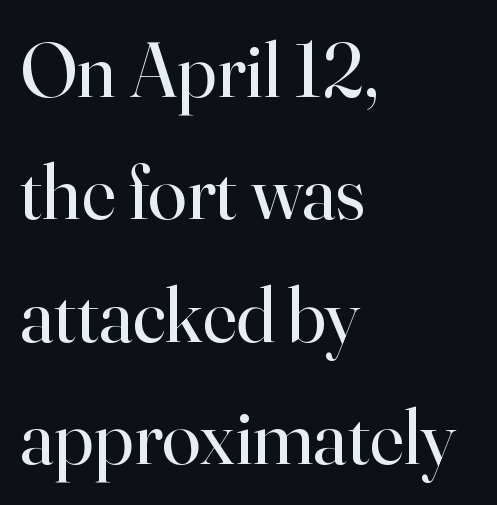
{"serif": "yes", "italic": "no", "bold": "no", "weight": "regular", "width": "normal", "stroke_contrast": "high", "x_height": "small", "monospaced": "no", "underline": "no", "align": "left", "line_spacing": "normal", "line_spacing_ratio": 1.57, "letter_spacing": "normal", "letter_spacing_em": 0.0, "glyph_px": 78}
